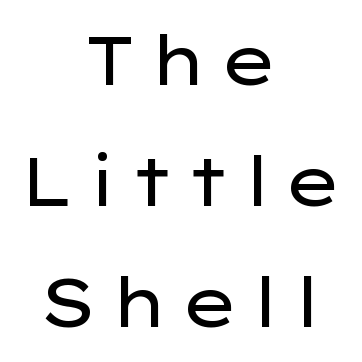
{"serif": "no", "italic": "no", "bold": "no", "weight": "regular", "width": "wide", "stroke_contrast": "low", "x_height": "medium", "monospaced": "no", "underline": "no", "align": "center", "line_spacing_ratio": 1.78, "glyph_px": 68}
